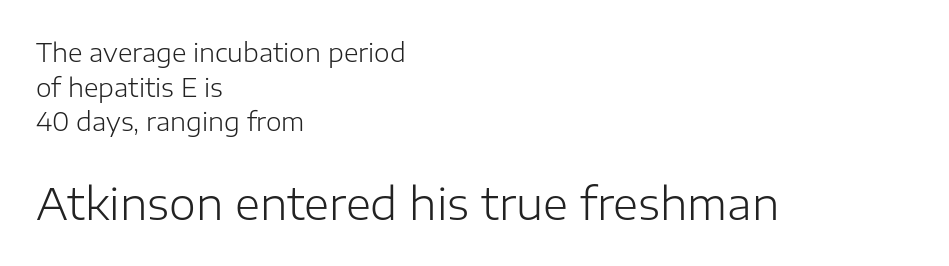
Q: Is the text bold? A: No.
Q: Is the text italic (slanted)? A: No, it is upright.
Q: Is the typeface a serif or a sans-serif typeface? A: Sans-serif.
Q: Is the text underlined? A: No.
Q: How is the paragraph aligned? A: Left-aligned.
Q: Is the spacing between letters normal or unusually wide? A: Normal.
Q: Is the spacing between lines tight, normal or loose? A: Normal.
Q: Which block of text is set in a larger size, the first (top) or the second (bottom)? A: The second (bottom) one.
Q: Width (condensed, normal, or wide)? A: Normal.
Q: Stroke contrast? A: Low.
Q: x-height? A: Medium.
Q: Monospaced? A: No.
